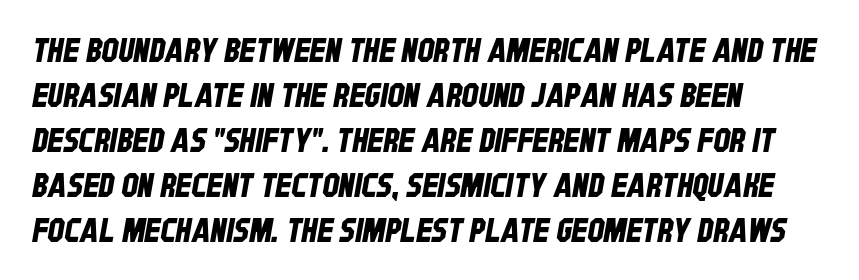
{"serif": "no", "width": "condensed", "stroke_contrast": "low", "x_height": "large", "monospaced": "no", "underline": "no", "align": "left", "line_spacing": "normal", "line_spacing_ratio": 1.36, "letter_spacing": "normal", "letter_spacing_em": 0.0, "glyph_px": 33}
